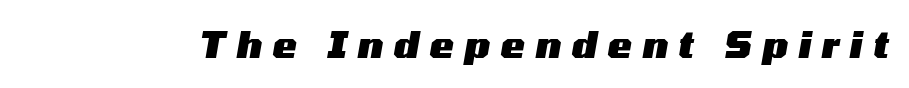
The image shows 36 px heavy, wide type, italic (leaning right); set unusually wide letter spacing (+0.3 em), not underlined; medium stroke contrast and a medium x-height.
